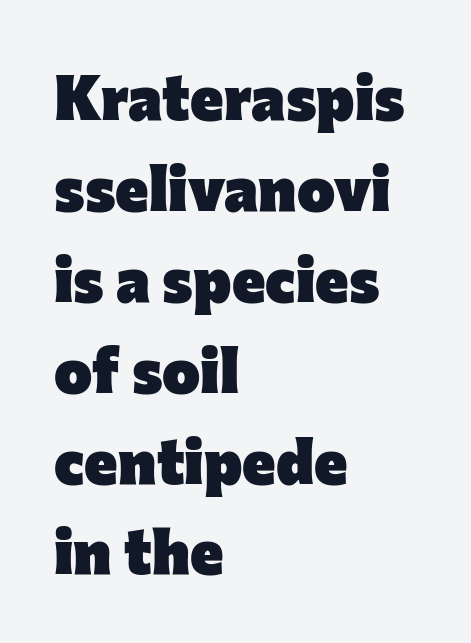
The image shows 64 px heavy sans-serif type, upright; set left-aligned, normal line spacing (1.42x), normal letter spacing, not underlined; low stroke contrast and a medium x-height.
